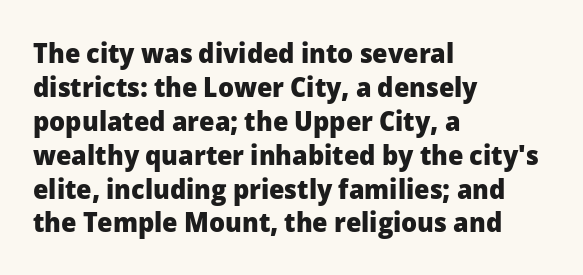
The passage shown is typed in a proportional face where columns would drift. What kind of face is this? One without serifs — a sans. Every letter is thick-stroked: bold, no question. The zone under the glyphs is completely vacant.
